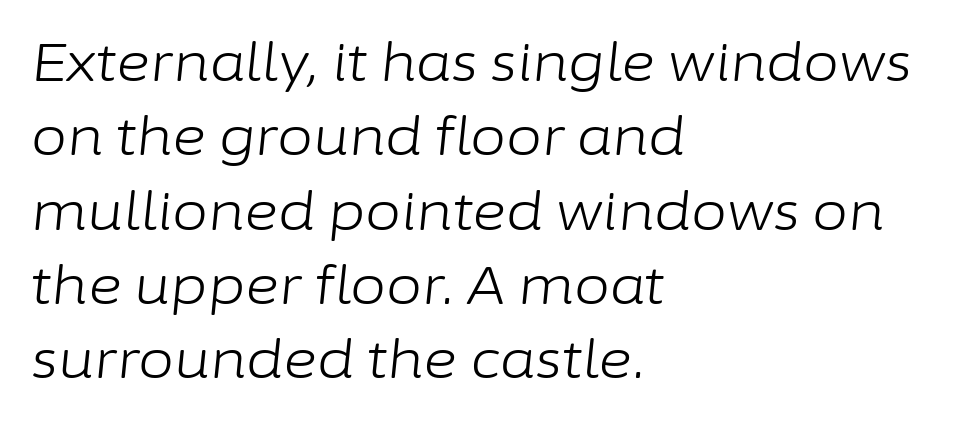
The rendering applies a slant to the glyphs. One glance says typical: line gaps are just what's usual. The weight tops out at a normal text grade. How are the letters spaced? Ordinarily, with no added tracking. Casual observation: everything's shoved over to the left.
